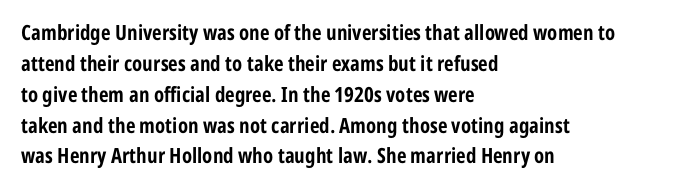
Posture: vertical. A classic flush-left, rag-right setting is used for this passage. Horizontal bands of white between lines are of average thickness. Each word holds together tightly as a unit, with standard inter-letter gaps. The font is running at its bold setting.
